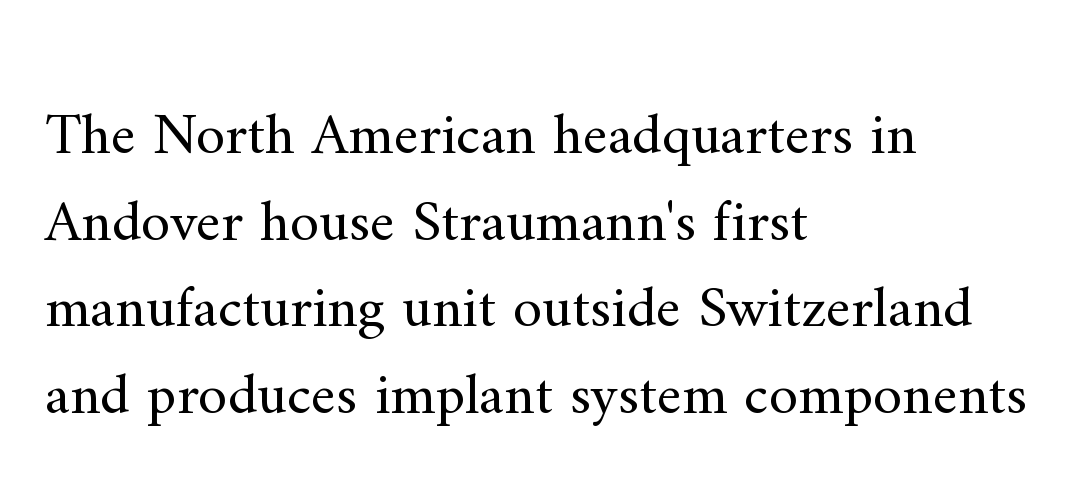
Small tapered or slab feet sit at the stroke ends, so this counts as serif. Proportional: the letters do not fall into vertical columns. Is the block centered? No — it sits flush against the left margin. Tall strokes in this sample are plumb rather than angled. Any mark beneath the type? The region is blank. The horizontal fit of the characters is conventional and even.
